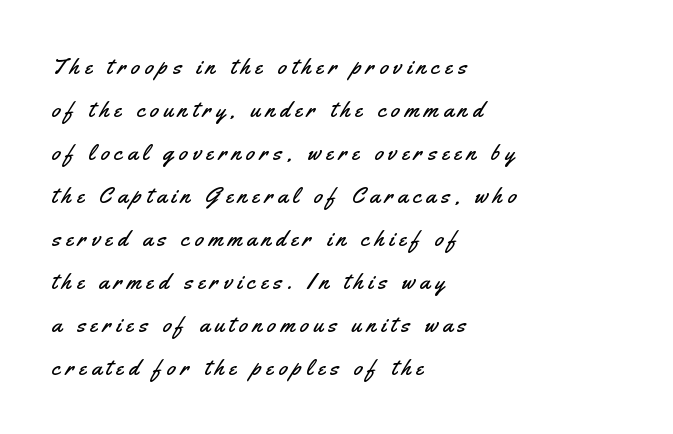
The image shows 23 px text type; set left-aligned, line spacing 1.87x, unusually wide letter spacing (+0.23 em), not underlined.
